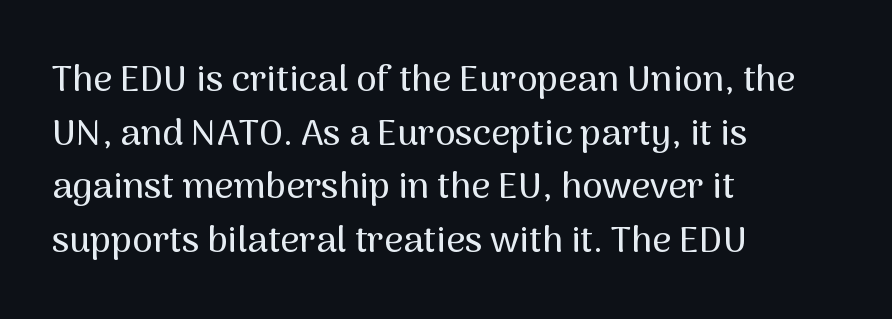
{"serif": "no", "italic": "no", "width": "normal", "stroke_contrast": "medium", "x_height": "medium", "monospaced": "no", "underline": "no", "align": "left", "line_spacing": "normal", "line_spacing_ratio": 1.45, "letter_spacing": "normal", "letter_spacing_em": 0.0, "glyph_px": 37}
